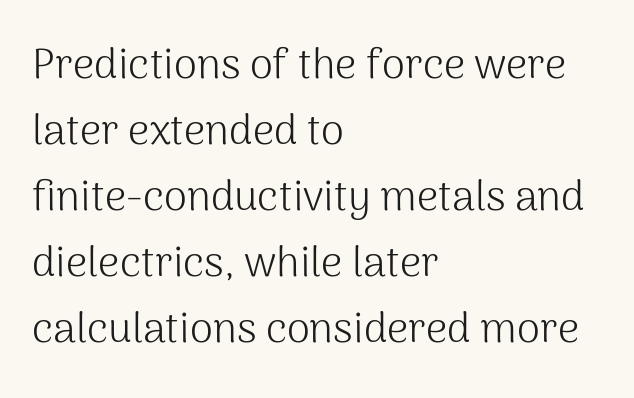
{"serif": "no", "italic": "no", "bold": "no", "weight": "light", "width": "normal", "stroke_contrast": "medium", "x_height": "medium", "monospaced": "no", "underline": "no", "align": "left", "line_spacing": "normal", "line_spacing_ratio": 1.57, "letter_spacing": "normal", "letter_spacing_em": 0.0, "glyph_px": 42}
